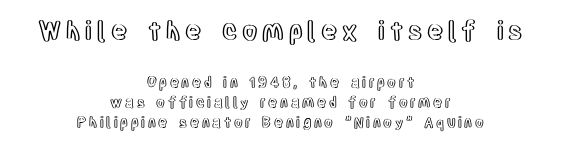
Q: Is the text italic (slanted)? A: No, it is upright.
Q: Is the text underlined? A: No.
Q: How is the paragraph aligned? A: Centered.
Q: Is the spacing between lines tight, normal or loose? A: Normal.
Q: Which block of text is set in a larger size, the first (top) or the second (bottom)? A: The first (top) one.
